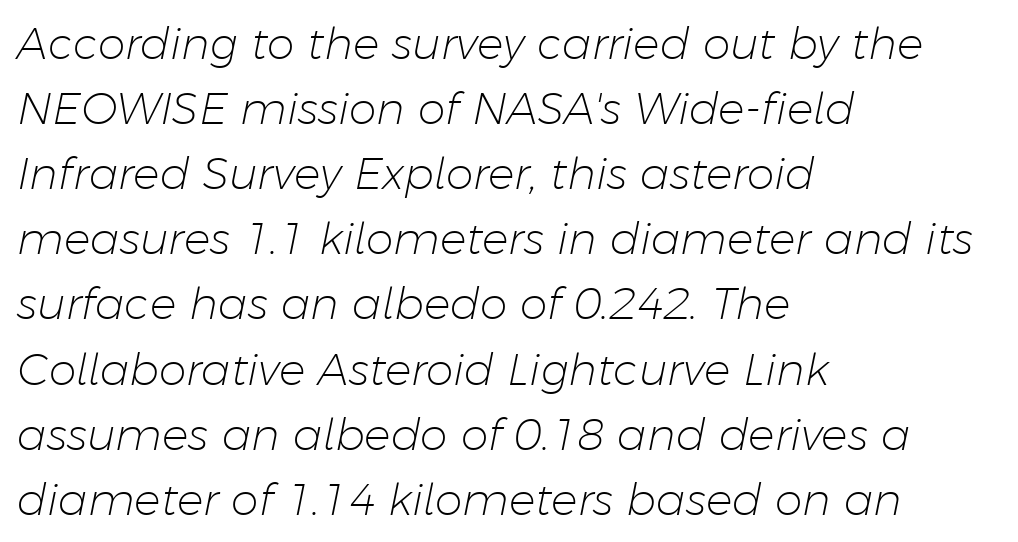
The image shows 44 px light type, italic (leaning right); set left-aligned, normal line spacing (1.48x), normal letter spacing, not underlined; low stroke contrast and a medium x-height.
